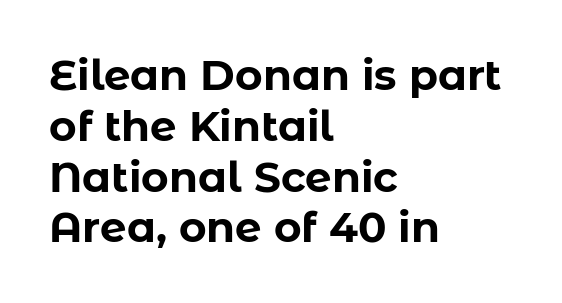
Q: Is the text bold? A: Yes.
Q: Is the text italic (slanted)? A: No, it is upright.
Q: Is the typeface a serif or a sans-serif typeface? A: Sans-serif.
Q: Is the text underlined? A: No.
Q: How is the paragraph aligned? A: Left-aligned.
Q: Is the spacing between letters normal or unusually wide? A: Normal.
Q: Width (condensed, normal, or wide)? A: Normal.
Q: Stroke contrast? A: Low.
Q: x-height? A: Medium.
Q: Monospaced? A: No.
